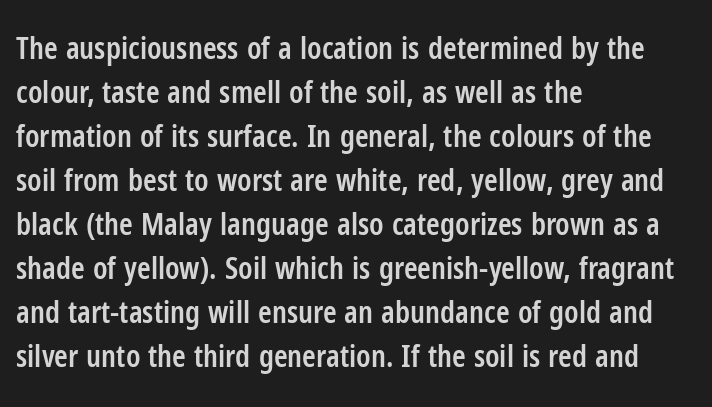
{"serif": "no", "italic": "no", "bold": "semi", "weight": "semibold", "width": "condensed", "stroke_contrast": "low", "x_height": "medium", "monospaced": "no", "underline": "no", "align": "left", "line_spacing": "normal", "line_spacing_ratio": 1.42, "letter_spacing": "normal", "letter_spacing_em": 0.0, "glyph_px": 31}
